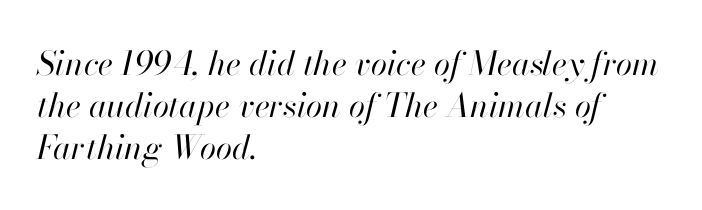
The image shows 33 px regular-weight type, italic (leaning right); set left-aligned, normal line spacing (1.27x), normal letter spacing, not underlined; high stroke contrast and a small x-height.
